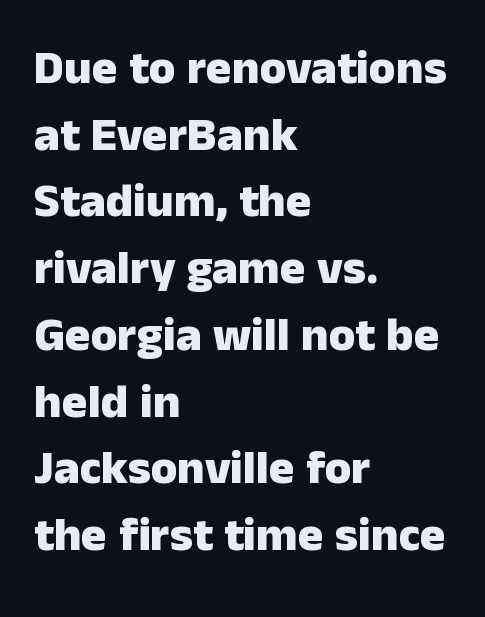
{"serif": "no", "italic": "no", "bold": "yes", "weight": "heavy", "width": "normal", "stroke_contrast": "low", "x_height": "medium", "monospaced": "no", "underline": "no", "align": "left", "line_spacing": "normal", "line_spacing_ratio": 1.39, "letter_spacing": "normal", "letter_spacing_em": 0.0, "glyph_px": 48}
